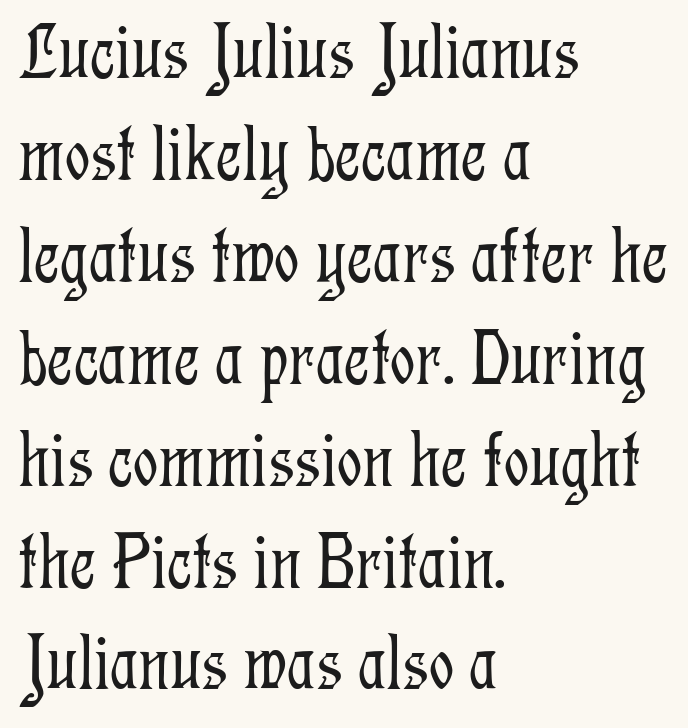
The image shows 79 px light, condensed serif type, upright; set left-aligned, normal line spacing (1.29x), normal letter spacing, not underlined; low stroke contrast and a medium x-height.
